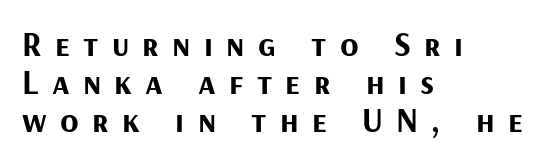
Q: Is the text bold? A: Yes.
Q: Is the text italic (slanted)? A: No, it is upright.
Q: Is the typeface a serif or a sans-serif typeface? A: Sans-serif.
Q: Is the text underlined? A: No.
Q: How is the paragraph aligned? A: Left-aligned.
Q: Is the spacing between letters normal or unusually wide? A: Unusually wide.
Q: Is the spacing between lines tight, normal or loose? A: Tight.
Q: Width (condensed, normal, or wide)? A: Normal.
Q: Stroke contrast? A: Medium.
Q: x-height? A: Medium.
Q: Monospaced? A: No.
